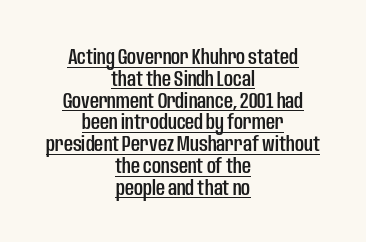
Q: Is the text italic (slanted)? A: No, it is upright.
Q: Is the text underlined? A: Yes.
Q: How is the paragraph aligned? A: Centered.
Q: Is the spacing between letters normal or unusually wide? A: Normal.
Q: Is the spacing between lines tight, normal or loose? A: Tight.
